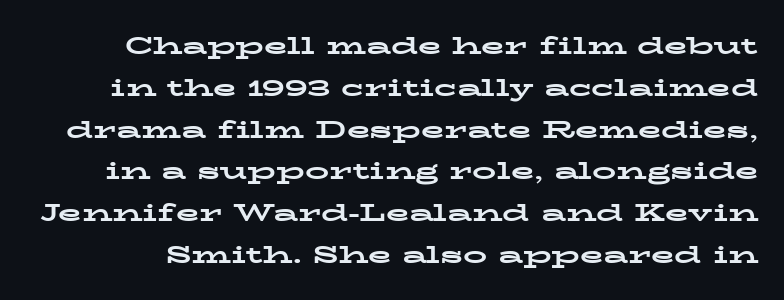
Upright lettering throughout. Caption: bold face, heavy strokes. Beneath every word, the page is bare. Is the letter spacing exaggerated? No — it looks like the ordinary default.
